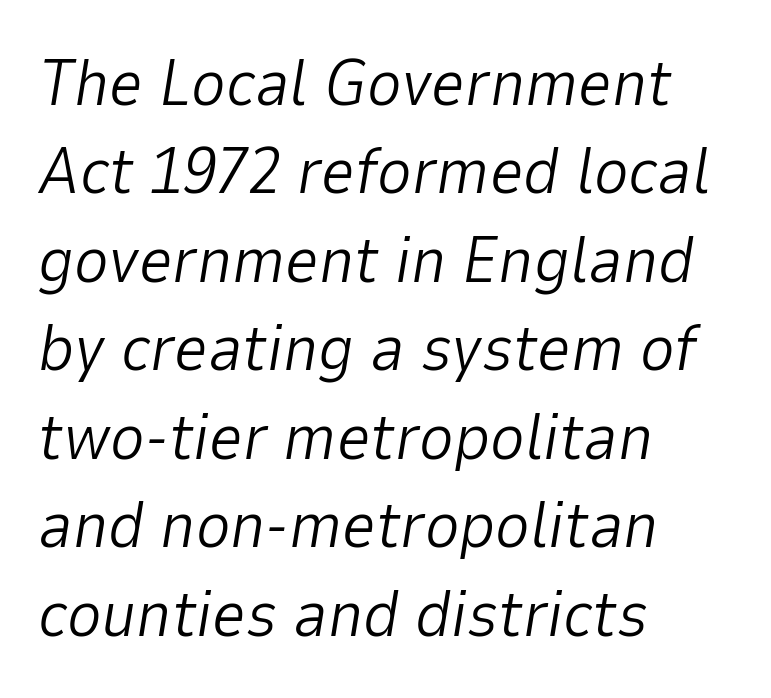
{"italic": "yes", "lean": "right", "slant_degrees": 9, "bold": "no", "weight": "light", "width": "normal", "stroke_contrast": "low", "x_height": "medium", "monospaced": "no", "underline": "no", "align": "left", "line_spacing": "normal", "line_spacing_ratio": 1.34, "letter_spacing": "normal", "letter_spacing_em": 0.0, "glyph_px": 66}
